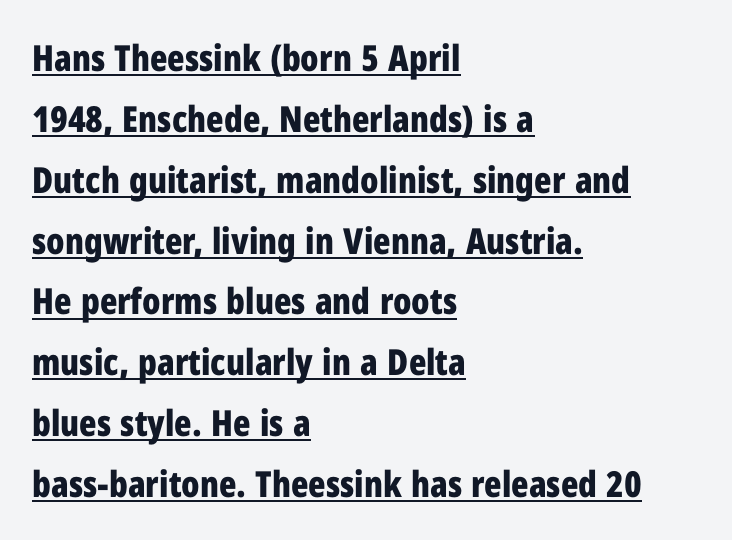
Unlike italic type, these characters show no tilt at all. The vertical gap from one line to the next is medium. Underlining? Definitely there. A sans-serif font was chosen for this passage.
